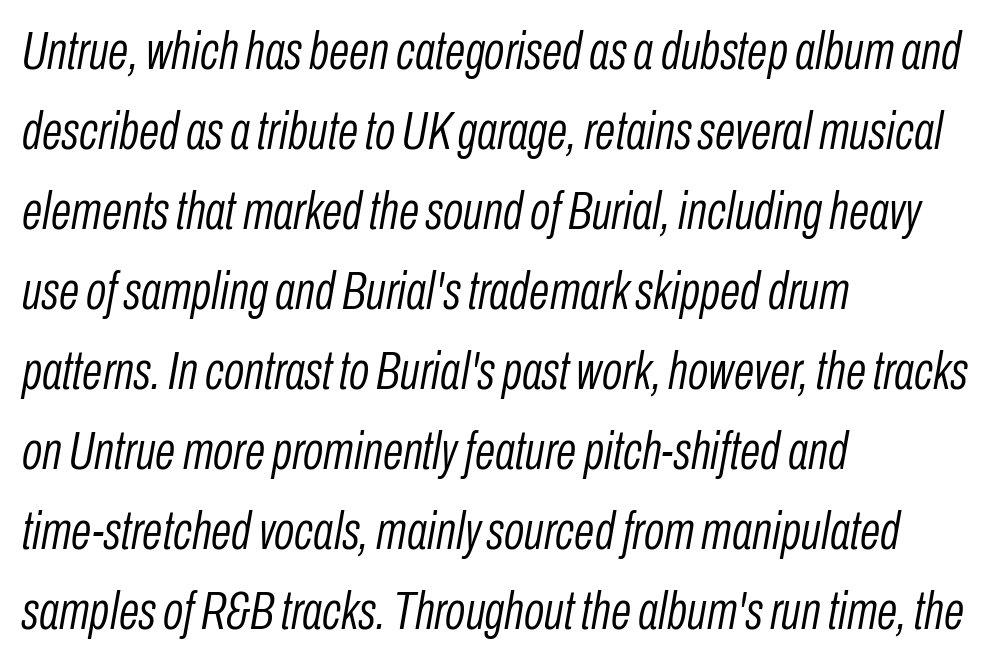
{"italic": "yes", "lean": "right", "slant_degrees": 10, "bold": "no", "weight": "light", "width": "condensed", "stroke_contrast": "low", "x_height": "medium", "monospaced": "no", "underline": "no", "align": "left", "line_spacing": "normal", "line_spacing_ratio": 1.51, "letter_spacing": "normal", "letter_spacing_em": 0.0, "glyph_px": 53}
